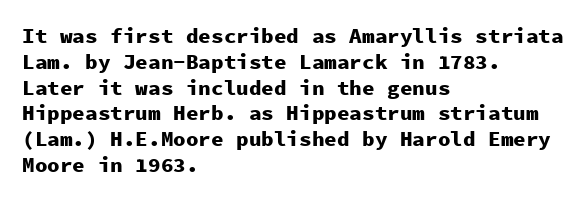
{"italic": "no", "bold": "yes", "underline": "no", "align": "left", "line_spacing_ratio": 1.23, "letter_spacing": "normal", "letter_spacing_em": 0.0, "glyph_px": 21}
